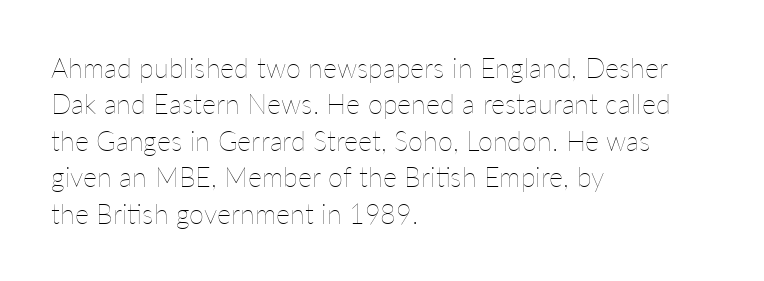
Q: Is the text bold? A: No.
Q: Is the text italic (slanted)? A: No, it is upright.
Q: Is the text underlined? A: No.
Q: How is the paragraph aligned? A: Left-aligned.
Q: Is the spacing between letters normal or unusually wide? A: Normal.
Q: Is the spacing between lines tight, normal or loose? A: Normal.
